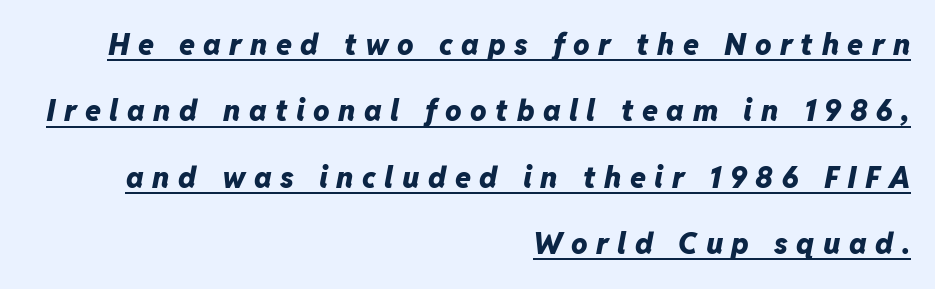
The image shows 29 px heavy type, italic (leaning right); set right-aligned, loose line spacing (2.29x), unusually wide letter spacing (+0.29 em), underlined; low stroke contrast and a medium x-height.
